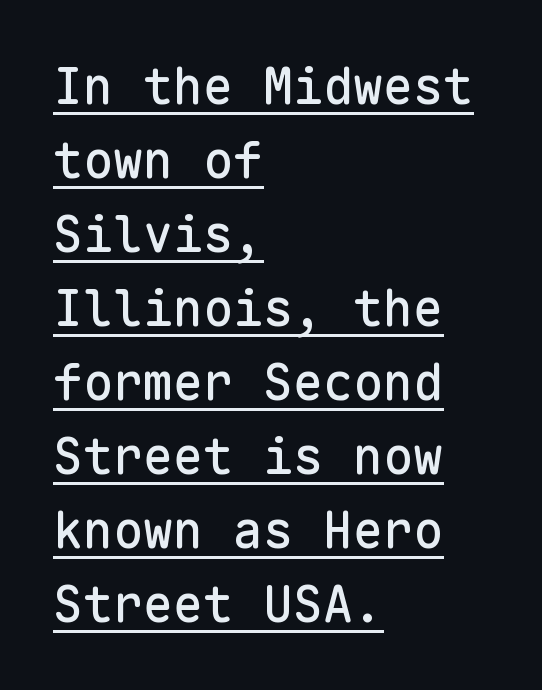
Q: Is the text italic (slanted)? A: No, it is upright.
Q: Is the typeface a serif or a sans-serif typeface? A: Sans-serif.
Q: Is the text underlined? A: Yes.
Q: How is the paragraph aligned? A: Left-aligned.
Q: Is the spacing between letters normal or unusually wide? A: Normal.
Q: Is the spacing between lines tight, normal or loose? A: Normal.
Q: Width (condensed, normal, or wide)? A: Normal.
Q: Stroke contrast? A: Low.
Q: x-height? A: Medium.
Q: Monospaced? A: Yes.
